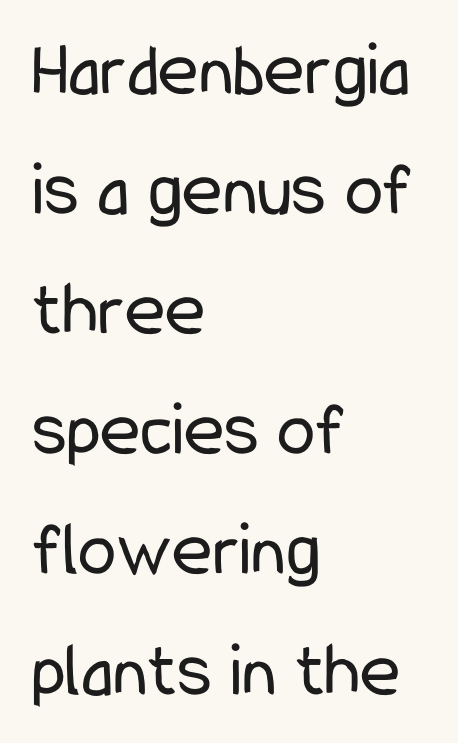
The image shows 77 px regular-weight, condensed sans-serif type, upright; set left-aligned, normal line spacing (1.56x), normal letter spacing, not underlined; low stroke contrast and a medium x-height.
